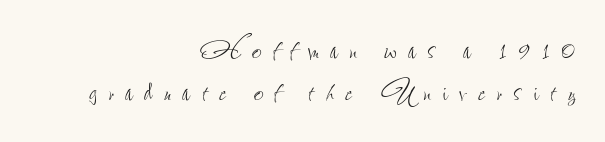
{"bold": "no", "weight": "thin", "width": "condensed", "stroke_contrast": "low", "x_height": "small", "monospaced": "no", "underline": "no", "align": "right", "line_spacing": "normal", "line_spacing_ratio": 1.25, "letter_spacing": "wide", "letter_spacing_em": 0.34, "glyph_px": 34}
